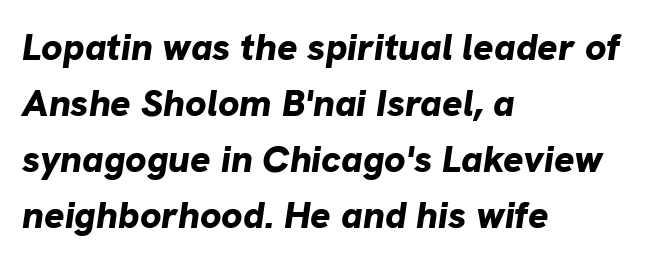
{"italic": "yes", "lean": "right", "slant_degrees": 8, "bold": "yes", "weight": "bold", "width": "normal", "stroke_contrast": "low", "x_height": "medium", "monospaced": "no", "underline": "no", "align": "left", "line_spacing": "normal", "line_spacing_ratio": 1.47, "letter_spacing": "normal", "letter_spacing_em": 0.0, "glyph_px": 38}
